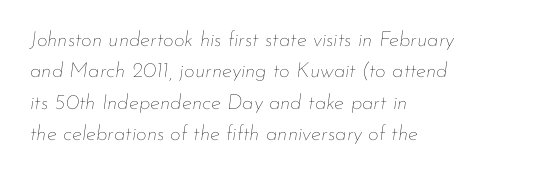
Q: Is the text bold? A: No.
Q: Is the text italic (slanted)? A: Yes, it leans right by about 7 degrees.
Q: Is the text underlined? A: No.
Q: How is the paragraph aligned? A: Left-aligned.
Q: Is the spacing between letters normal or unusually wide? A: Normal.
Q: Is the spacing between lines tight, normal or loose? A: Normal.
